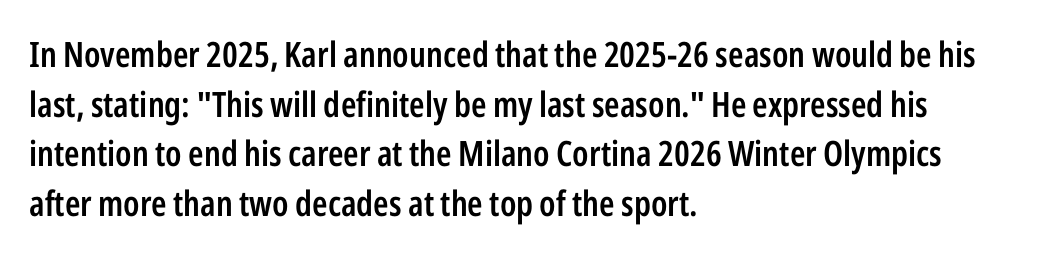
Q: Is the text bold? A: Semi-bold.
Q: Is the text italic (slanted)? A: No, it is upright.
Q: Is the typeface a serif or a sans-serif typeface? A: Sans-serif.
Q: Is the text underlined? A: No.
Q: How is the paragraph aligned? A: Left-aligned.
Q: Is the spacing between letters normal or unusually wide? A: Normal.
Q: Is the spacing between lines tight, normal or loose? A: Normal.
Q: Width (condensed, normal, or wide)? A: Condensed.
Q: Stroke contrast? A: Low.
Q: x-height? A: Medium.
Q: Monospaced? A: No.
